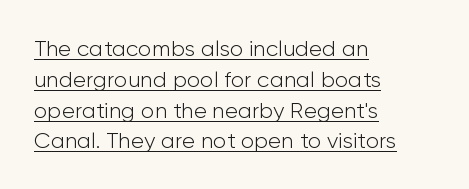
The image shows 22 px text type, upright; set left-aligned, normal line spacing (1.4x), normal letter spacing, underlined.
